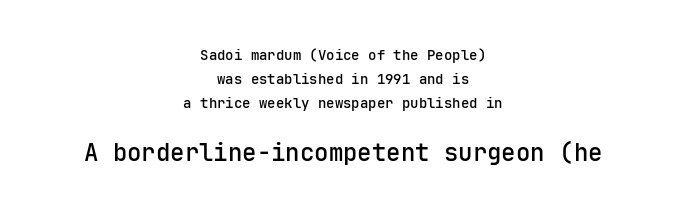
The image shows 24 px text type, upright; set centered, normal line spacing (1.7x), normal letter spacing, not underlined; the second (bottom) block is 1.71x larger.
